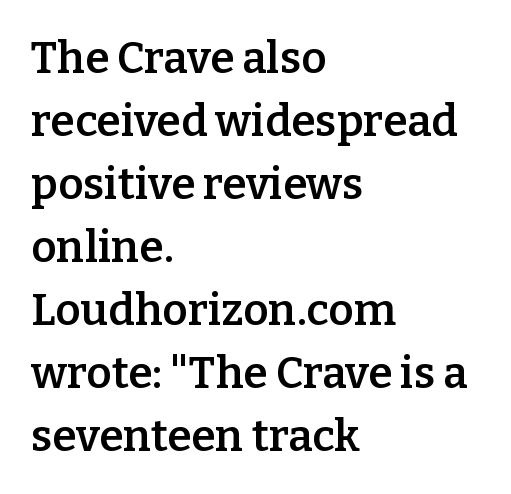
The image shows 44 px semibold serif type, upright; set left-aligned, normal line spacing (1.43x), normal letter spacing, not underlined; low stroke contrast and a medium x-height.
